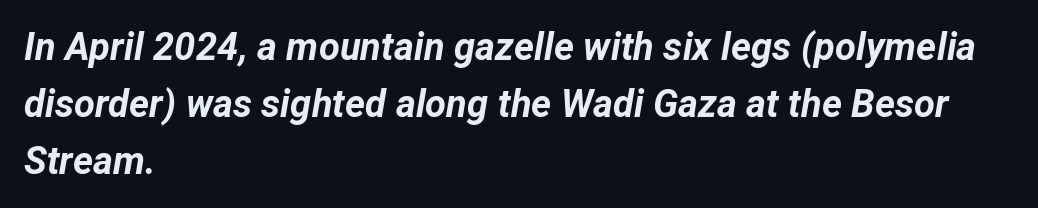
Q: Is the text bold? A: Yes.
Q: Is the text italic (slanted)? A: Yes, it leans right by about 12 degrees.
Q: Is the text underlined? A: No.
Q: How is the paragraph aligned? A: Left-aligned.
Q: Is the spacing between letters normal or unusually wide? A: Normal.
Q: Is the spacing between lines tight, normal or loose? A: Normal.
Q: Width (condensed, normal, or wide)? A: Normal.
Q: Stroke contrast? A: Low.
Q: x-height? A: Medium.
Q: Monospaced? A: No.
